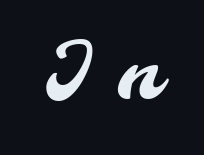
{"serif": "no", "width": "normal", "stroke_contrast": "medium", "x_height": "small", "monospaced": "no", "underline": "no", "letter_spacing": "wide", "letter_spacing_em": 0.35, "glyph_px": 77}
